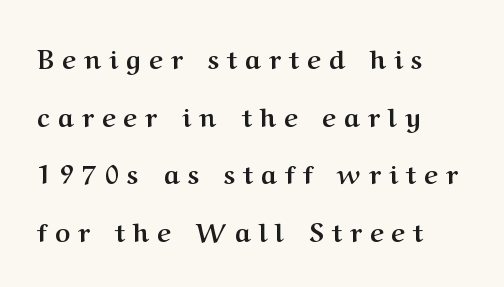
{"italic": "no", "bold": "yes", "underline": "no", "align": "left", "line_spacing": "loose", "line_spacing_ratio": 2.22, "letter_spacing": "wide", "letter_spacing_em": 0.32, "glyph_px": 26}
